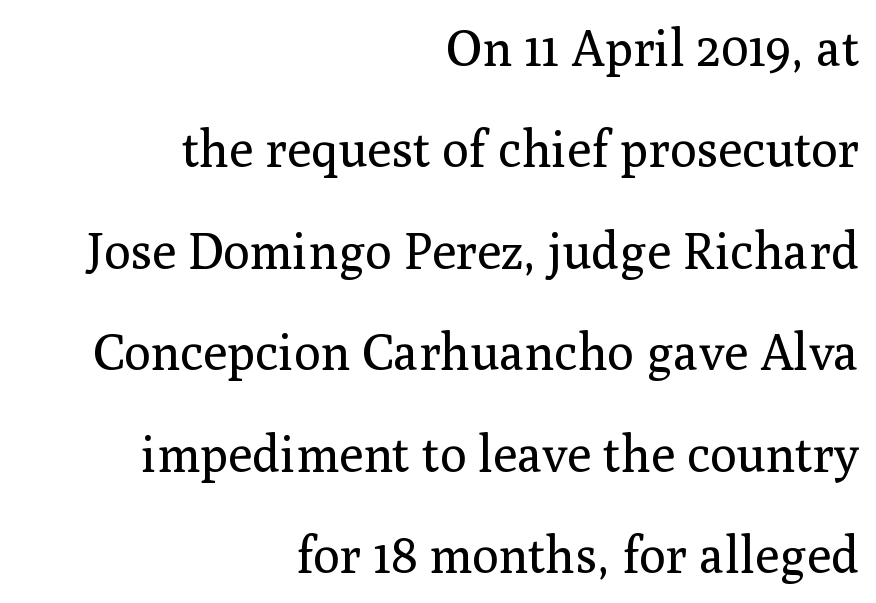
The letters advance in unequal steps, a hallmark of proportional type. This reads as an unemphasized weight, regular at the heaviest. Standard letterfit; no display-style spreading of the glyphs. Check where the strokes stop: tiny serifs finish them off. The compositor pushed each line to the right boundary.
